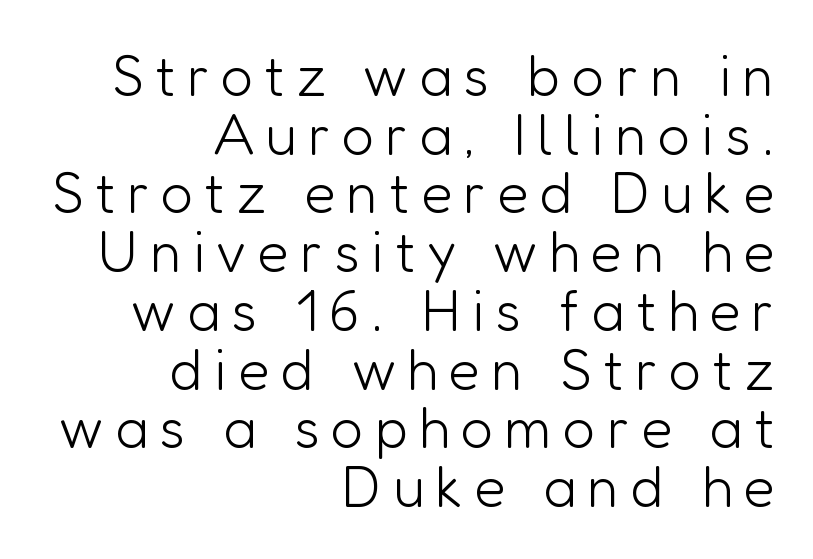
A typesetter would call this proportional, since set widths differ per character. This block would grow much taller if given ordinary leading; it's compressed now. The rag falls on the left side of this text block. Honestly, the letter spacing is so wide it's the main thing you notice.
